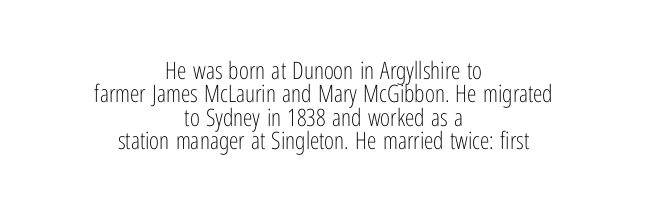
The image shows 24 px text type, upright; set centered, tight line spacing (0.97x), normal letter spacing, not underlined.
